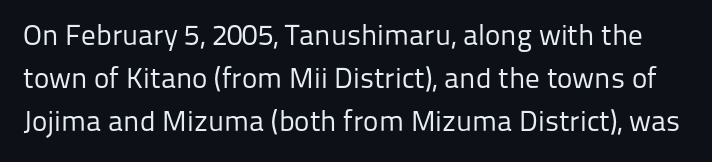
{"serif": "no", "italic": "no", "bold": "no", "weight": "regular", "width": "normal", "stroke_contrast": "low", "x_height": "medium", "monospaced": "no", "underline": "no", "line_spacing": "normal", "line_spacing_ratio": 1.48, "letter_spacing": "normal", "letter_spacing_em": 0.0, "glyph_px": 29}
